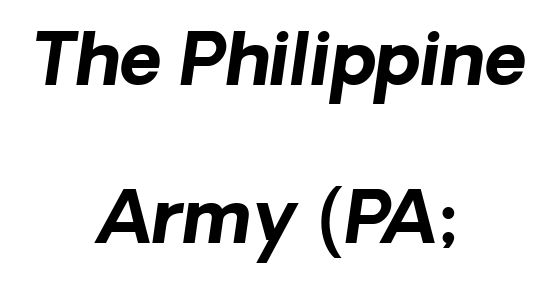
The rendering shows plain stroke endings on the letterforms — a sans-serif design. Short and long lines alike share a common midpoint. Each word holds together tightly as a unit, with standard inter-letter gaps. A bare baseline throughout the passage. The line-height multiplier appears high, well above default.
